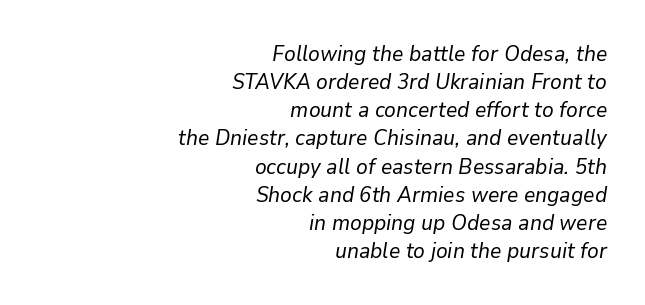
Normally led — the rows are evenly, conventionally spaced. Words float on clear page, feet unadorned. A flush-right, rag-left setting is used for this passage. Tracking value appears to be zero — textbook default spacing. Does the lettering tilt? It does — this is italic.
